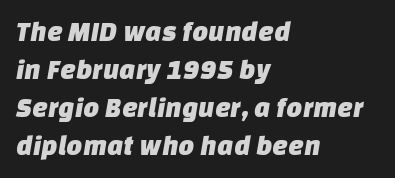
Tracking value appears to be zero — textbook default spacing. Left-aligned paragraph, ragged on the right. Is this a fixed-width face? No — the glyphs have proportional, varying widths. Regarding leading, the lines here are spaced in the standard way. Any mark beneath the type? The region is blank. The letters carry no serifs — their stems end cleanly without finishing strokes.
